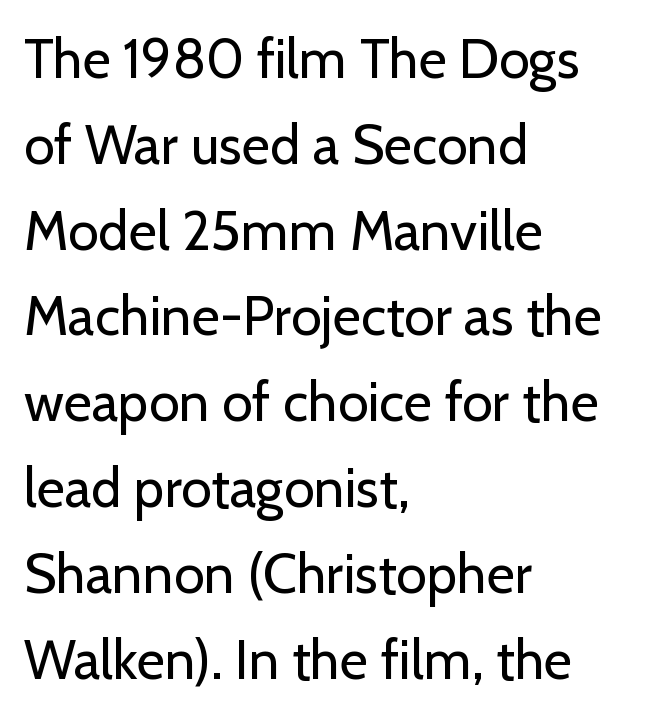
Q: Is the text bold? A: No.
Q: Is the text italic (slanted)? A: No, it is upright.
Q: Is the typeface a serif or a sans-serif typeface? A: Sans-serif.
Q: Is the text underlined? A: No.
Q: How is the paragraph aligned? A: Left-aligned.
Q: Is the spacing between letters normal or unusually wide? A: Normal.
Q: Is the spacing between lines tight, normal or loose? A: Normal.
Q: Width (condensed, normal, or wide)? A: Normal.
Q: Stroke contrast? A: Low.
Q: x-height? A: Medium.
Q: Monospaced? A: No.
